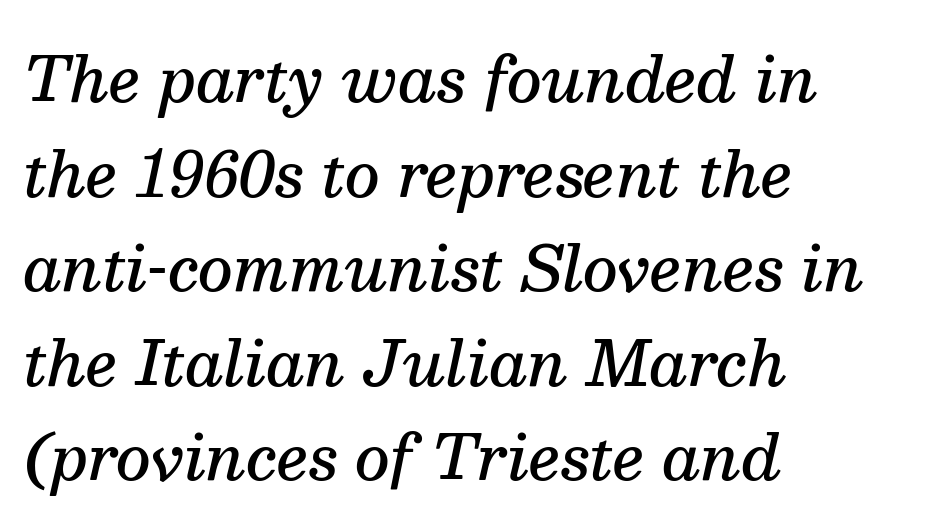
The image shows 61 px semibold serif type, italic (leaning right); set left-aligned, normal line spacing (1.55x), normal letter spacing, not underlined; medium stroke contrast and a medium x-height.
